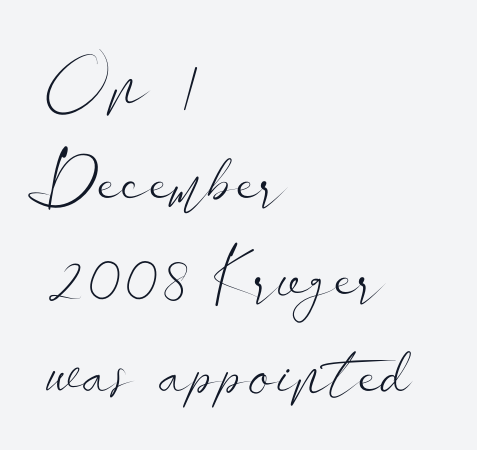
The letters sit at their default tracking, neither squeezed nor spread. What kind of face is this? One without serifs — a sans. Is the stroke heavy? The answer is a plain regular-or-lighter. Notice how descenders clear the ascenders below comfortably — that's standard leading.
